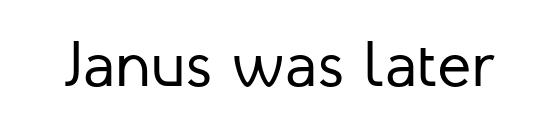
Q: Is the text bold? A: No.
Q: Is the text italic (slanted)? A: No, it is upright.
Q: Is the typeface a serif or a sans-serif typeface? A: Sans-serif.
Q: Is the text underlined? A: No.
Q: Is the spacing between letters normal or unusually wide? A: Normal.
Q: Width (condensed, normal, or wide)? A: Normal.
Q: Stroke contrast? A: Low.
Q: x-height? A: Medium.
Q: Monospaced? A: No.
